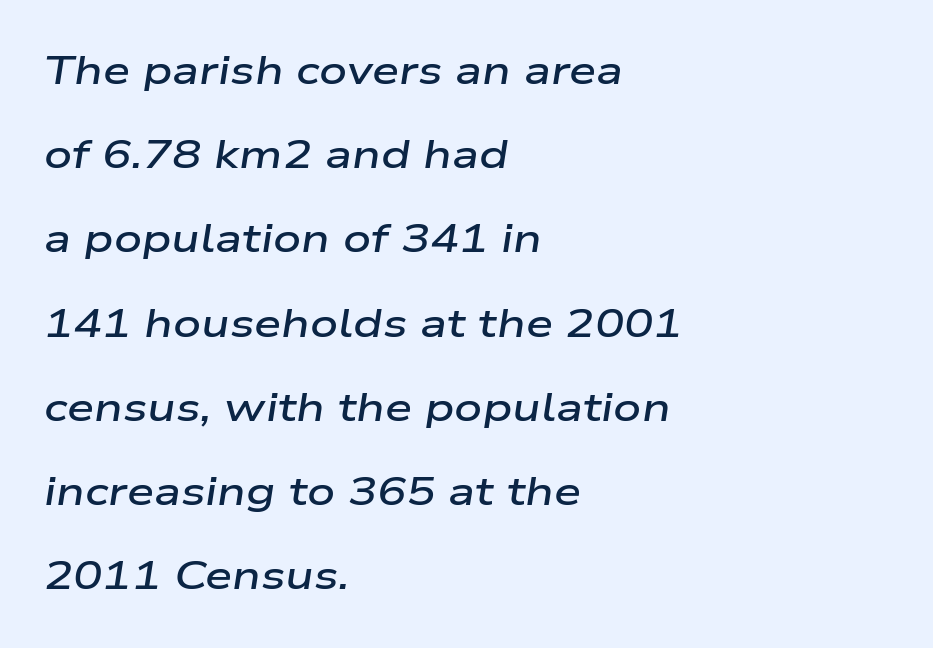
Q: Is the text bold? A: Semi-bold.
Q: Is the text italic (slanted)? A: Yes, it leans right by about 9 degrees.
Q: Is the text underlined? A: No.
Q: How is the paragraph aligned? A: Left-aligned.
Q: Is the spacing between letters normal or unusually wide? A: Normal.
Q: Is the spacing between lines tight, normal or loose? A: Loose.
Q: Width (condensed, normal, or wide)? A: Wide.
Q: Stroke contrast? A: Low.
Q: x-height? A: Medium.
Q: Monospaced? A: No.
